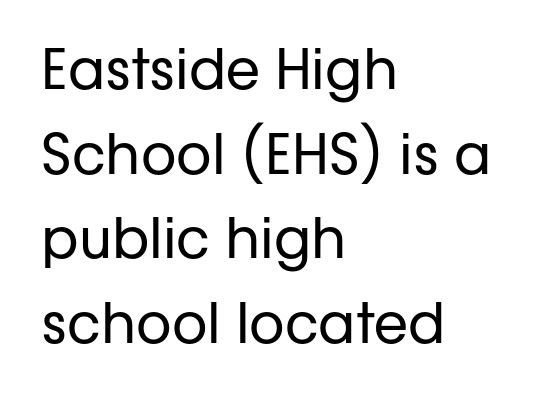
Q: Is the text bold? A: No.
Q: Is the text italic (slanted)? A: No, it is upright.
Q: Is the typeface a serif or a sans-serif typeface? A: Sans-serif.
Q: Is the text underlined? A: No.
Q: How is the paragraph aligned? A: Left-aligned.
Q: Is the spacing between letters normal or unusually wide? A: Normal.
Q: Is the spacing between lines tight, normal or loose? A: Normal.
Q: Width (condensed, normal, or wide)? A: Normal.
Q: Stroke contrast? A: Low.
Q: x-height? A: Medium.
Q: Monospaced? A: No.
